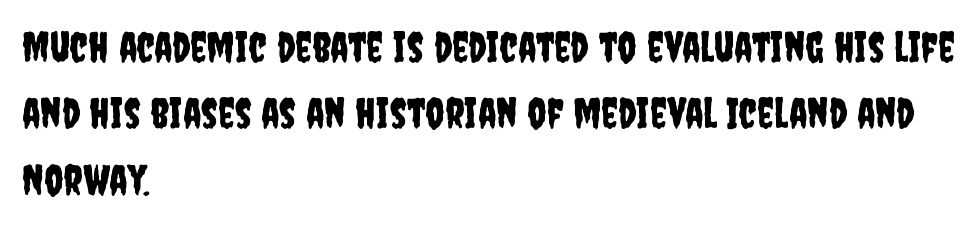
Q: Is the text italic (slanted)? A: No, it is upright.
Q: Is the typeface a serif or a sans-serif typeface? A: Sans-serif.
Q: Is the text underlined? A: No.
Q: How is the paragraph aligned? A: Left-aligned.
Q: Is the spacing between letters normal or unusually wide? A: Normal.
Q: Is the spacing between lines tight, normal or loose? A: Normal.
Q: Width (condensed, normal, or wide)? A: Condensed.
Q: Stroke contrast? A: Low.
Q: x-height? A: Large.
Q: Monospaced? A: No.
